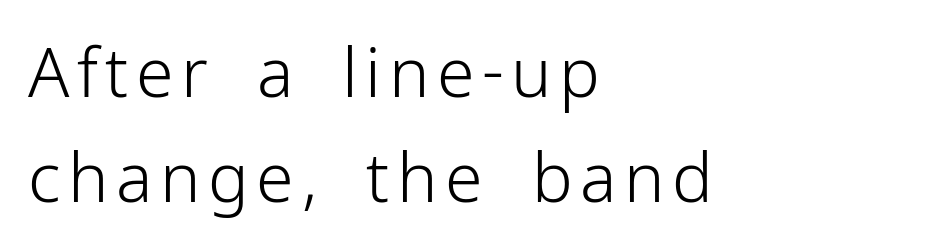
{"serif": "no", "italic": "no", "bold": "no", "weight": "light", "width": "normal", "stroke_contrast": "low", "x_height": "medium", "monospaced": "no", "underline": "no", "align": "left", "line_spacing": "normal", "line_spacing_ratio": 1.54, "glyph_px": 68}
